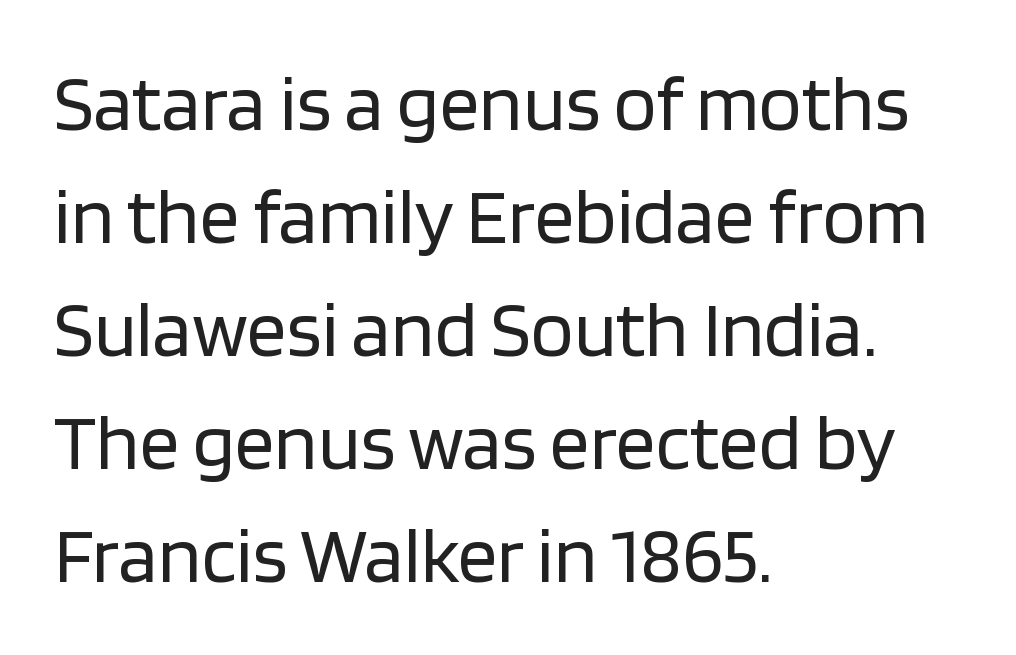
Q: Is the text bold? A: No.
Q: Is the text italic (slanted)? A: No, it is upright.
Q: Is the typeface a serif or a sans-serif typeface? A: Sans-serif.
Q: Is the text underlined? A: No.
Q: How is the paragraph aligned? A: Left-aligned.
Q: Is the spacing between letters normal or unusually wide? A: Normal.
Q: Is the spacing between lines tight, normal or loose? A: Normal.
Q: Width (condensed, normal, or wide)? A: Normal.
Q: Stroke contrast? A: Low.
Q: x-height? A: Large.
Q: Monospaced? A: No.
